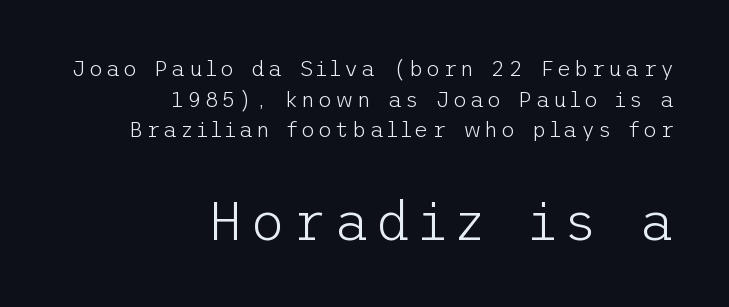
Each line ends at the same right margin while the left side varies. This is sans-serif lettering, the kind often seen on screens and signage. Block two is the big one; block one sits smaller above it. The specimen reads as upright at a glance.
